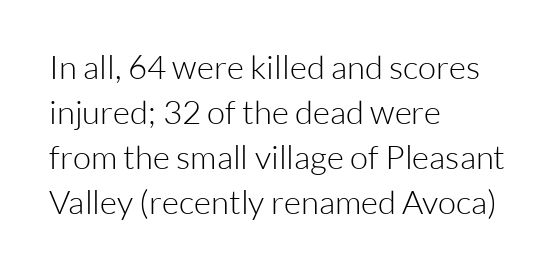
The image shows 33 px light sans-serif type, upright; set left-aligned, normal line spacing (1.36x), normal letter spacing, not underlined; low stroke contrast and a medium x-height.
